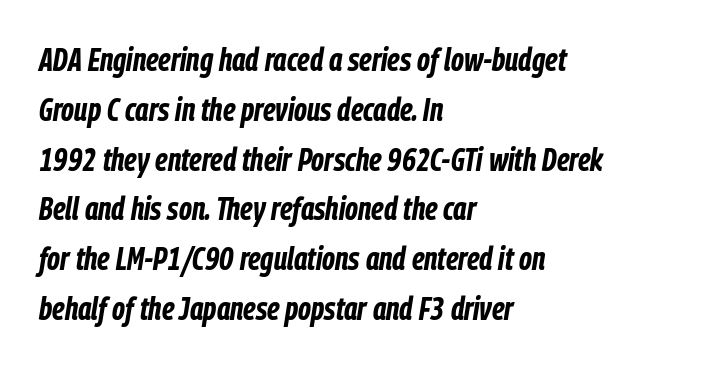
No extra tracking has been applied to these lines. Chunky letters — that's bold for sure. Is this a fixed-width face? No — the glyphs have proportional, varying widths. When letters slant like this, we call the style italic.
